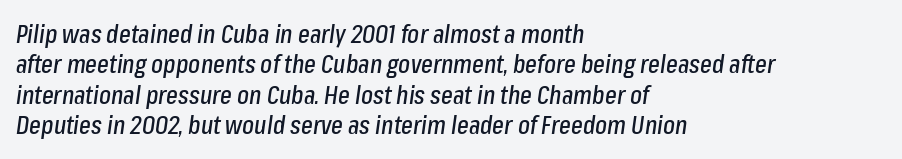
{"italic": "yes", "lean": "right", "slant_degrees": 8, "underline": "no", "align": "left", "line_spacing_ratio": 1.22, "letter_spacing": "normal", "letter_spacing_em": 0.0, "glyph_px": 25}
